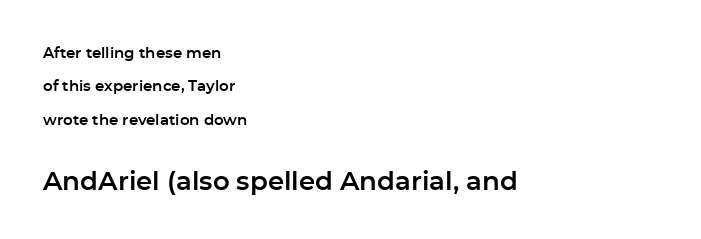
Q: Is the text italic (slanted)? A: No, it is upright.
Q: Is the text underlined? A: No.
Q: How is the paragraph aligned? A: Left-aligned.
Q: Is the spacing between letters normal or unusually wide? A: Normal.
Q: Is the spacing between lines tight, normal or loose? A: Loose.
Q: Which block of text is set in a larger size, the first (top) or the second (bottom)? A: The second (bottom) one.
